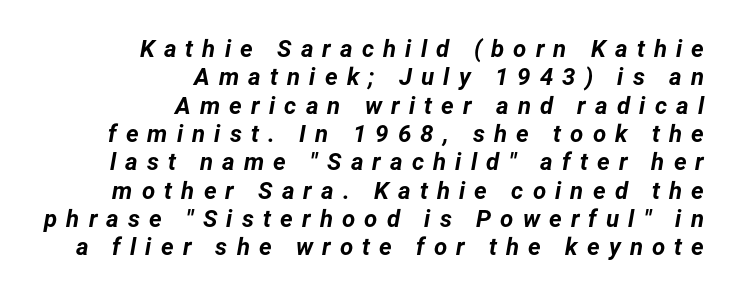
Does the lettering tilt? It does — this is italic. Spacing between characters has been opened up far beyond the box default. A full-strength bold gives these letters their thick strokes. Typeset ragged left — the right edge is the straight one. Only glyphs here, with clear space below each row.
